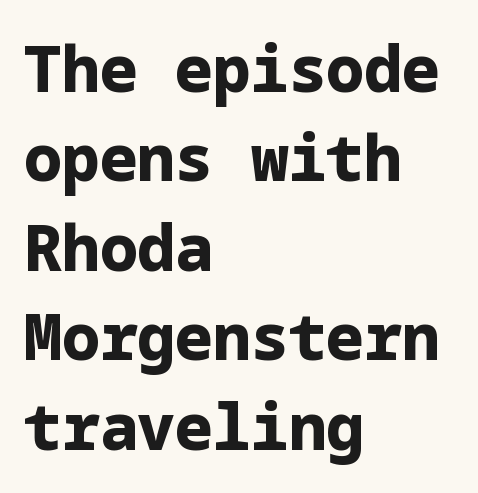
Honestly, the letter spacing is just normal — you wouldn't notice it. You'd pick this weight for a headline — it's a proper bold. Typographically, this falls in the sans-serif category. The typography opts for an upright posture over an oblique one. Short and long lines alike share a common starting point at left. The space directly below the letters is spotless.
